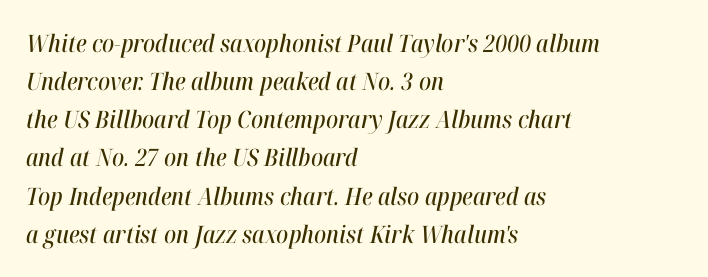
{"italic": "yes", "lean": "right", "slant_degrees": 12, "underline": "no", "align": "left", "line_spacing": "normal", "line_spacing_ratio": 1.59, "letter_spacing": "normal", "letter_spacing_em": 0.0, "glyph_px": 24}
